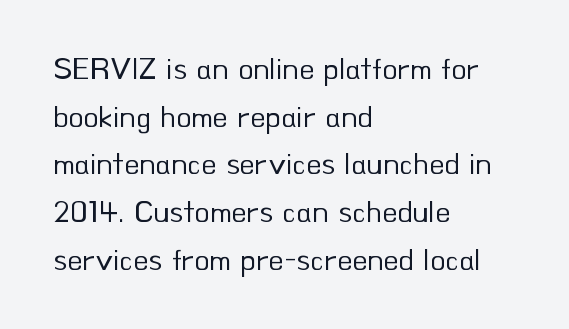
The glyphs are unaccompanied by any horizontal stroke below them. Do the characters align in a grid? No, the font is proportional. The letterforms sit at book weight or below. Notice how descenders clear the ascenders below comfortably — that's standard leading. Nothing sits at the stroke ends, so this counts as sans-serif.
